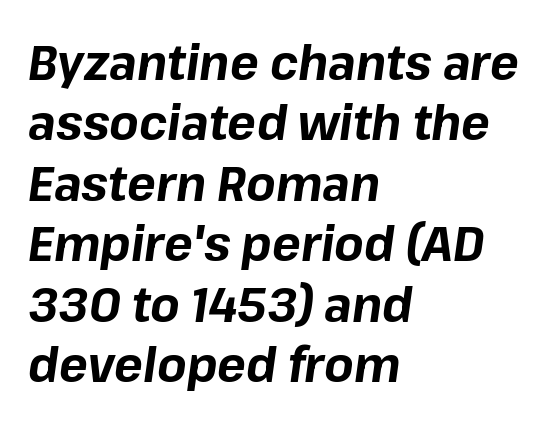
Q: Is the text bold? A: Yes.
Q: Is the text italic (slanted)? A: Yes, it leans right by about 8 degrees.
Q: Is the text underlined? A: No.
Q: How is the paragraph aligned? A: Left-aligned.
Q: Is the spacing between letters normal or unusually wide? A: Normal.
Q: Is the spacing between lines tight, normal or loose? A: Normal.
Q: Width (condensed, normal, or wide)? A: Normal.
Q: Stroke contrast? A: Low.
Q: x-height? A: Medium.
Q: Monospaced? A: No.
